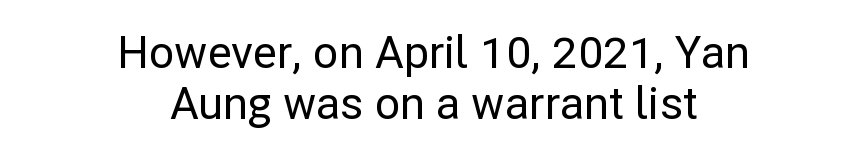
{"serif": "no", "italic": "no", "width": "normal", "stroke_contrast": "low", "x_height": "medium", "monospaced": "no", "underline": "no", "align": "center", "line_spacing": "tight", "line_spacing_ratio": 1.15, "letter_spacing": "normal", "letter_spacing_em": 0.0, "glyph_px": 44}
